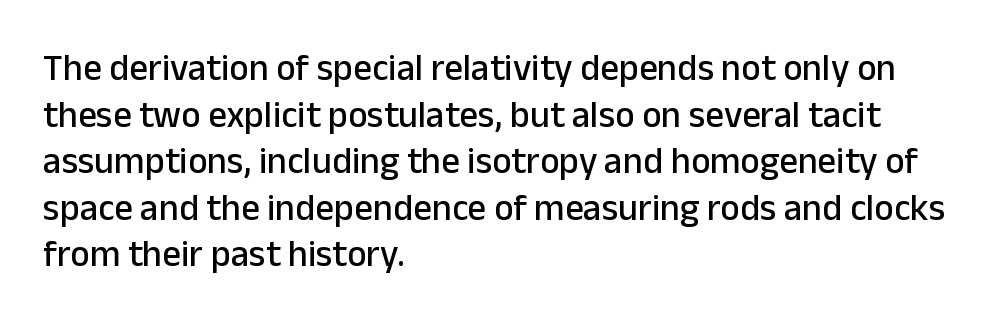
The image shows 37 px sans-serif type, upright; set left-aligned, normal line spacing (1.26x), normal letter spacing, not underlined; low stroke contrast and a medium x-height.
